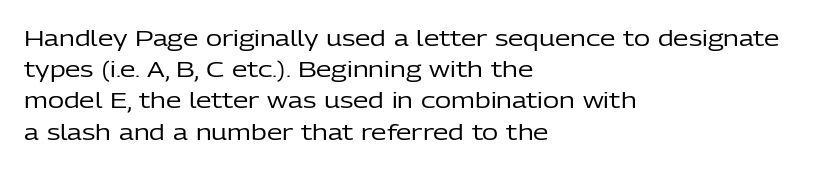
Q: Is the text bold? A: No.
Q: Is the text italic (slanted)? A: No, it is upright.
Q: Is the text underlined? A: No.
Q: How is the paragraph aligned? A: Left-aligned.
Q: Is the spacing between letters normal or unusually wide? A: Normal.
Q: Is the spacing between lines tight, normal or loose? A: Normal.
